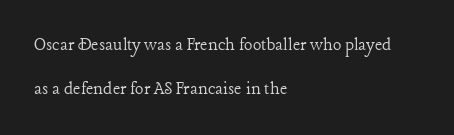
{"italic": "no", "bold": "no", "underline": "no", "align": "left", "line_spacing": "loose", "line_spacing_ratio": 2.18, "letter_spacing": "normal", "letter_spacing_em": 0.0, "glyph_px": 20}
